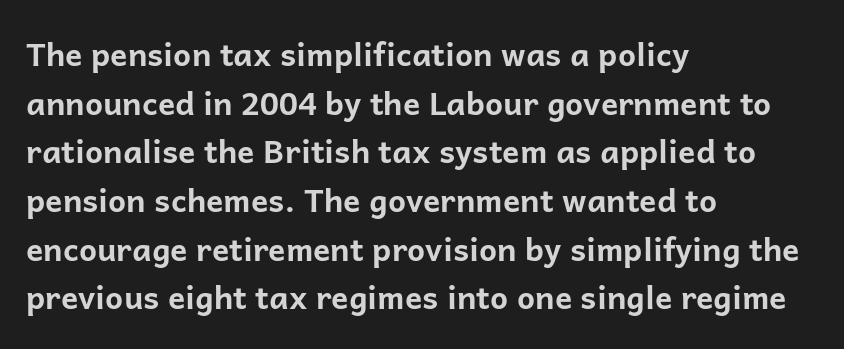
The image shows 32 px bold sans-serif type, upright; set left-aligned, normal line spacing (1.52x), normal letter spacing, not underlined; low stroke contrast and a medium x-height.
